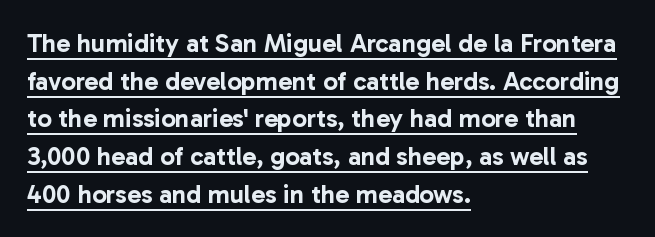
The image shows 26 px text type, upright; set left-aligned, normal line spacing (1.45x), normal letter spacing, underlined.
